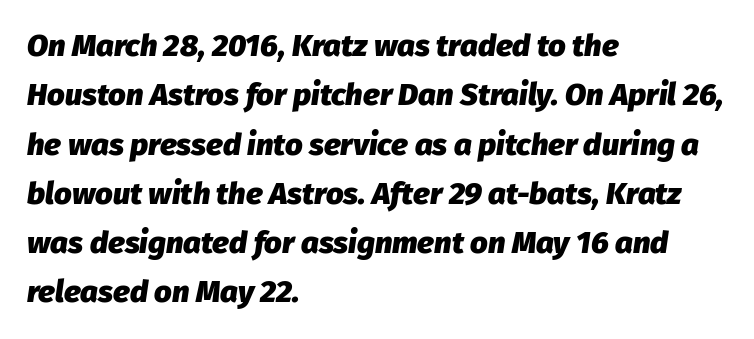
The image shows 31 px heavy type, italic (leaning right); set left-aligned, normal line spacing (1.59x), normal letter spacing, not underlined; low stroke contrast and a medium x-height.
